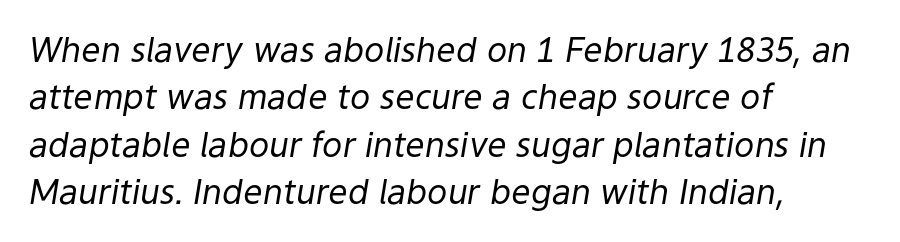
The image shows 34 px regular-weight type, italic (leaning right); set left-aligned, normal line spacing (1.39x), normal letter spacing, not underlined; low stroke contrast and a medium x-height.
